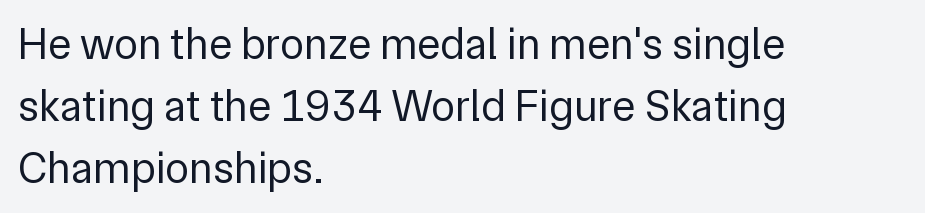
The image shows 44 px regular-weight sans-serif type, upright; set left-aligned, normal line spacing (1.41x), normal letter spacing, not underlined; low stroke contrast and a medium x-height.
